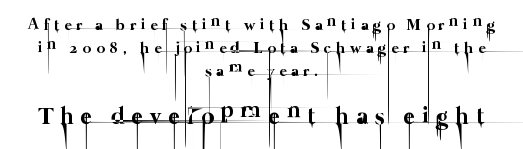
Loose tracking; the words dissolve into strings of separated letters. Vertical spacing — default. Is this a heavy cut? Hardly; it is regular or lighter. Each line is balanced around a shared central axis. Is the lower block the larger one? Yes — the lower block carries the bigger type.
